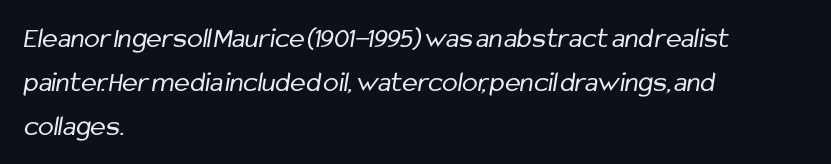
Q: Is the text bold? A: No.
Q: Is the typeface a serif or a sans-serif typeface? A: Sans-serif.
Q: Is the text underlined? A: No.
Q: How is the paragraph aligned? A: Left-aligned.
Q: Is the spacing between letters normal or unusually wide? A: Normal.
Q: Is the spacing between lines tight, normal or loose? A: Normal.
Q: Width (condensed, normal, or wide)? A: Condensed.
Q: Stroke contrast? A: Low.
Q: x-height? A: Medium.
Q: Monospaced? A: No.
